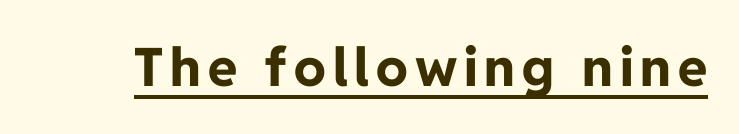
Each glyph is drawn with heavy, bold strokes. Unlike a traditional serif, this face leaves its strokes unadorned. The lettering stays uniformly vertical, giving the passage a roman look. Descenders here cross a horizontal rule under the line. These lines are rendered in a variable-pitch font.
